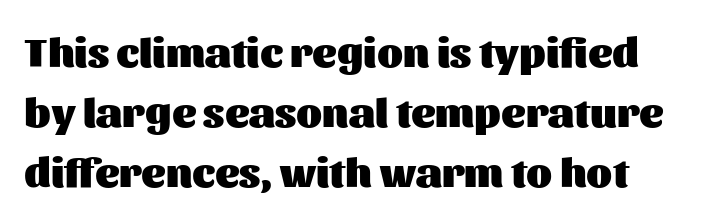
Q: Is the text bold? A: Yes.
Q: Is the text italic (slanted)? A: No, it is upright.
Q: Is the typeface a serif or a sans-serif typeface? A: Sans-serif.
Q: Is the text underlined? A: No.
Q: Is the spacing between letters normal or unusually wide? A: Normal.
Q: Is the spacing between lines tight, normal or loose? A: Normal.
Q: Width (condensed, normal, or wide)? A: Normal.
Q: Stroke contrast? A: Medium.
Q: x-height? A: Medium.
Q: Monospaced? A: No.
